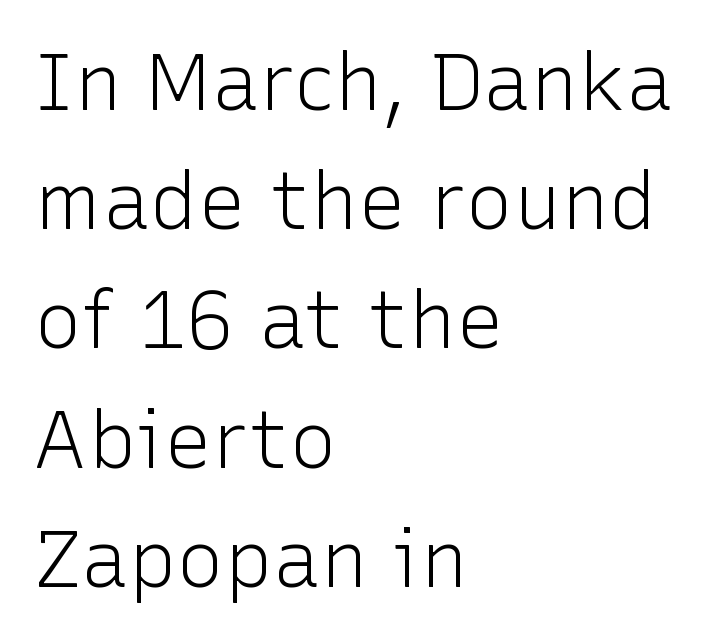
The image shows 80 px light sans-serif type, upright; set left-aligned, normal line spacing (1.49x), normal letter spacing, not underlined; low stroke contrast and a medium x-height.
